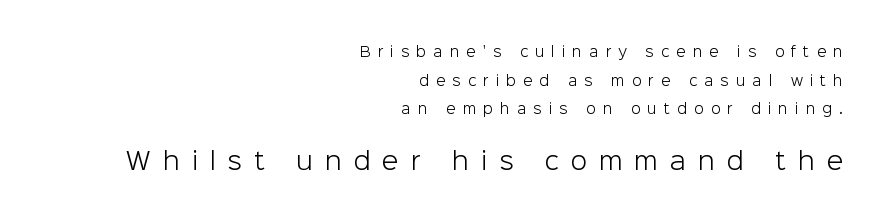
The image shows 24 px text type, upright; set right-aligned, loose line spacing (2.04x), unusually wide letter spacing (+0.5 em), not underlined; the second (bottom) block is 1.71x larger.
